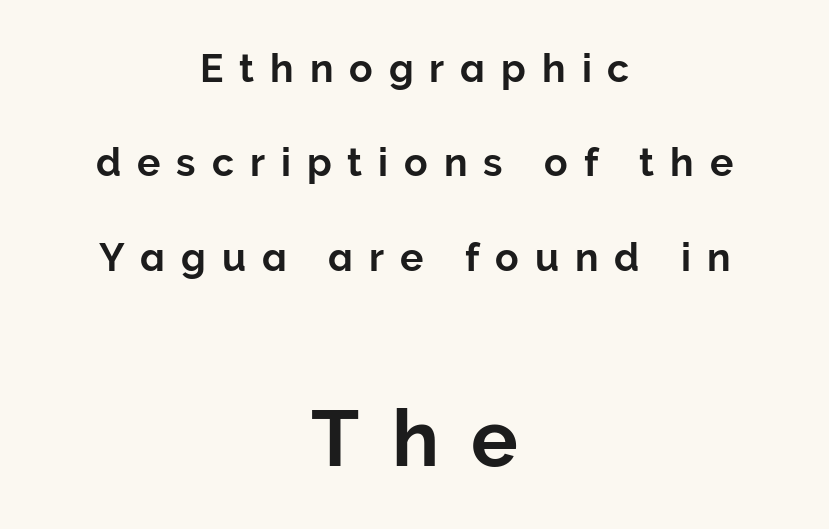
Q: Is the text italic (slanted)? A: No, it is upright.
Q: Is the typeface a serif or a sans-serif typeface? A: Sans-serif.
Q: Is the text underlined? A: No.
Q: How is the paragraph aligned? A: Centered.
Q: Is the spacing between letters normal or unusually wide? A: Unusually wide.
Q: Is the spacing between lines tight, normal or loose? A: Loose.
Q: Which block of text is set in a larger size, the first (top) or the second (bottom)? A: The second (bottom) one.
Q: Width (condensed, normal, or wide)? A: Normal.
Q: Stroke contrast? A: Low.
Q: x-height? A: Medium.
Q: Monospaced? A: No.
